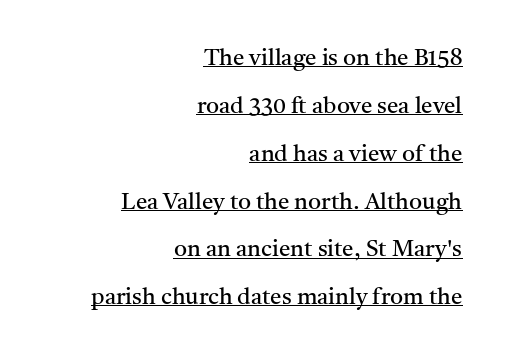
The image shows 23 px text type, upright; set right-aligned, loose line spacing (2.08x), normal letter spacing, underlined.
